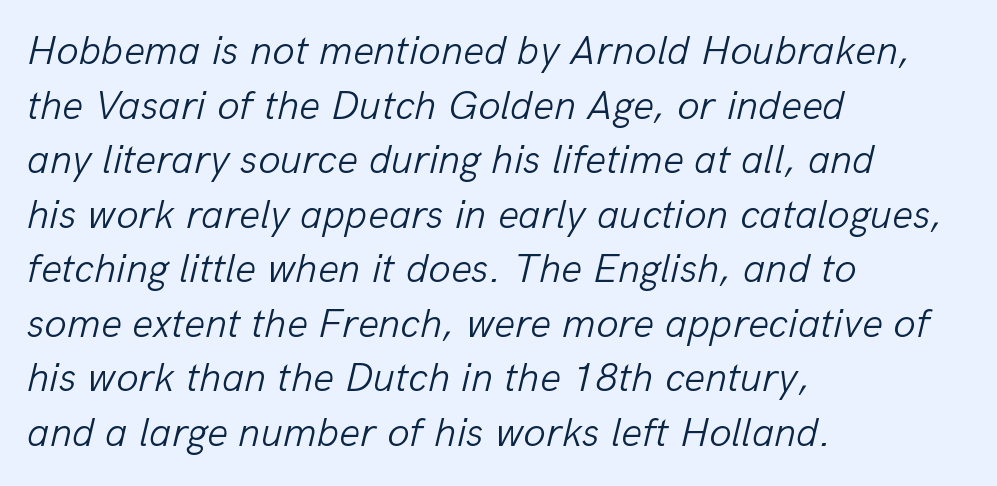
Bare-footed words on every line. All the whitespace from short lines collects on the right. Yep, that's italic — everything's leaning. Nothing unusual about the tracking: characters are spaced as the font intends. Nothing heavy about these letters — not bold at all. Summary of vertical rhythm: regular, with standard interline spacing.
